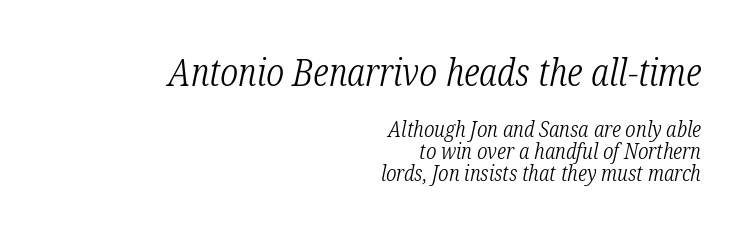
The image shows 38 px light, condensed serif type, italic (leaning right); set right-aligned, tight line spacing (0.99x), normal letter spacing, not underlined; the first (top) block is 1.73x larger; low stroke contrast and a medium x-height.
